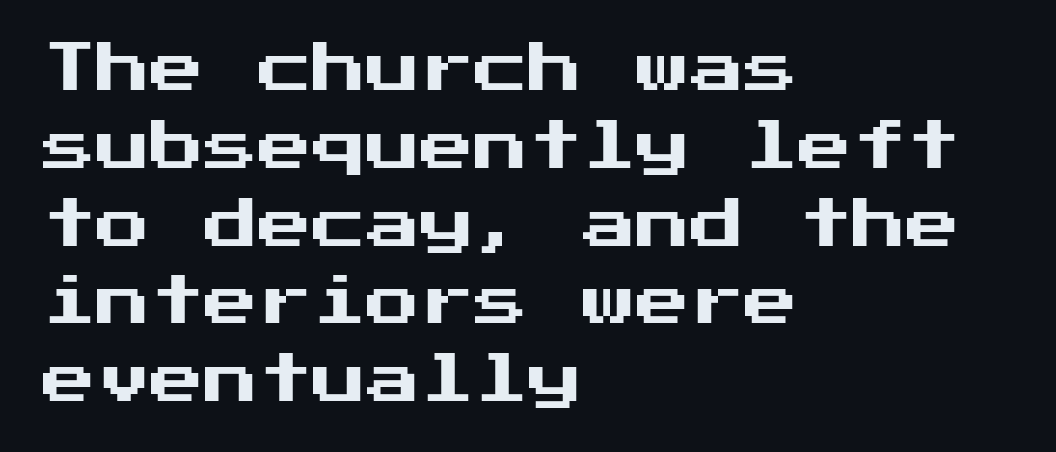
The image shows 54 px sans-serif type, upright; set left-aligned, normal line spacing (1.44x), normal letter spacing, not underlined; medium stroke contrast and a medium x-height.
